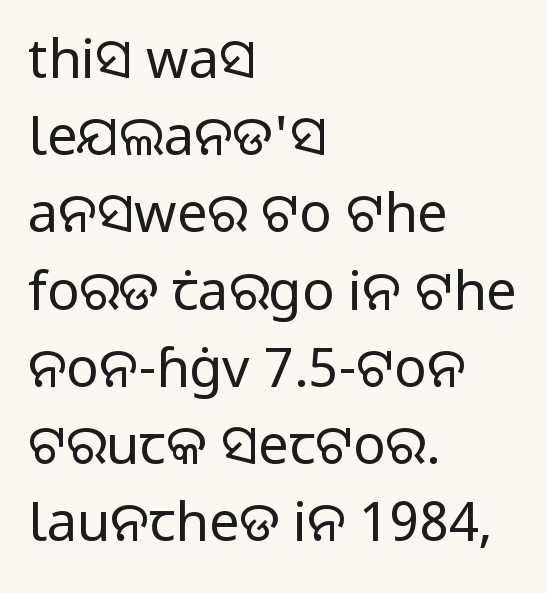
Left-aligned paragraph, ragged on the right. Nothing heavy about these letters — not bold at all. The designer left line spacing at the default. You could not count columns in this text — the font is proportionally spaced.
